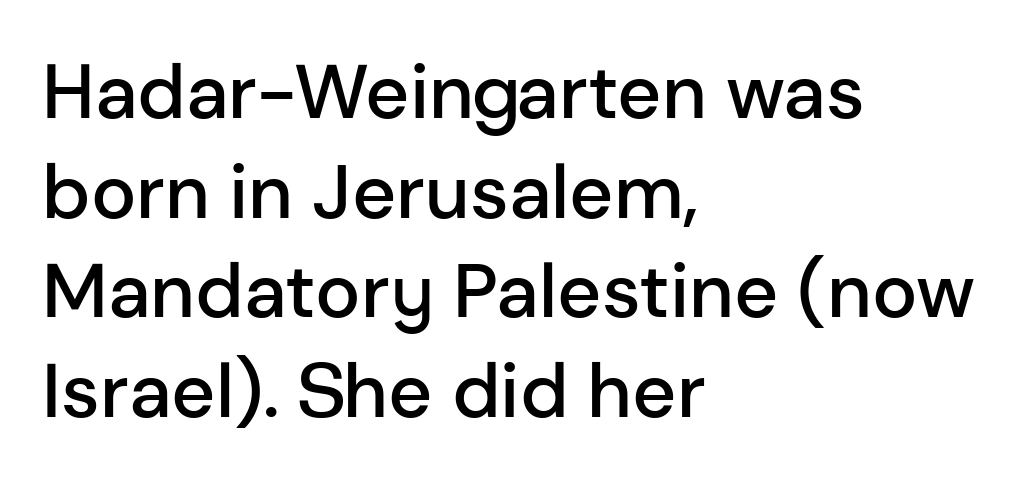
{"serif": "no", "italic": "no", "bold": "semi", "weight": "semibold", "width": "normal", "stroke_contrast": "low", "x_height": "medium", "monospaced": "no", "underline": "no", "align": "left", "line_spacing": "normal", "line_spacing_ratio": 1.31, "letter_spacing": "normal", "letter_spacing_em": 0.0, "glyph_px": 76}
